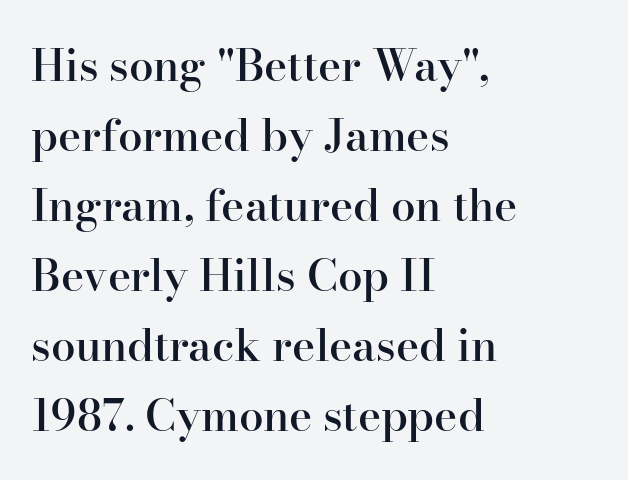
{"serif": "yes", "italic": "no", "bold": "semi", "weight": "semibold", "width": "normal", "stroke_contrast": "high", "x_height": "small", "monospaced": "no", "underline": "no", "align": "left", "line_spacing": "normal", "line_spacing_ratio": 1.59, "letter_spacing": "normal", "letter_spacing_em": 0.0, "glyph_px": 44}
